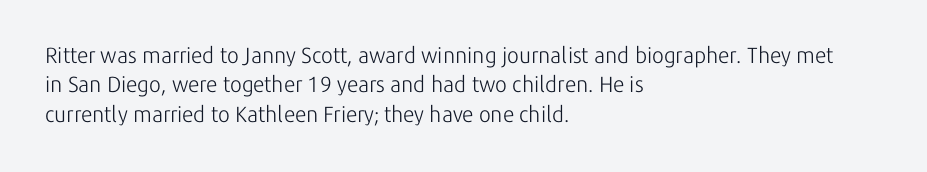
Q: Is the text bold? A: No.
Q: Is the text italic (slanted)? A: No, it is upright.
Q: Is the text underlined? A: No.
Q: How is the paragraph aligned? A: Left-aligned.
Q: Is the spacing between letters normal or unusually wide? A: Normal.
Q: Is the spacing between lines tight, normal or loose? A: Normal.
